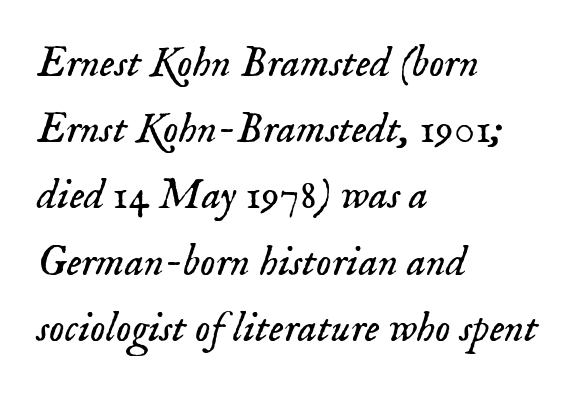
{"serif": "yes", "italic": "yes", "lean": "right", "slant_degrees": 18, "bold": "no", "weight": "light", "width": "normal", "stroke_contrast": "low", "x_height": "small", "monospaced": "no", "underline": "no", "align": "left", "line_spacing": "normal", "line_spacing_ratio": 1.54, "letter_spacing": "normal", "letter_spacing_em": 0.0, "glyph_px": 43}
